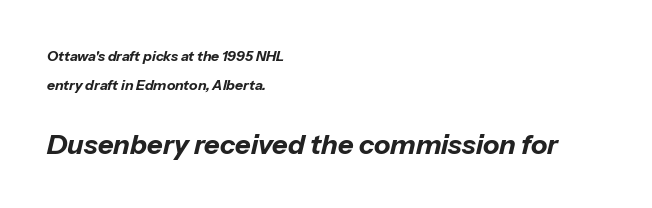
The image shows 27 px bold type, italic (leaning right); set left-aligned, loose line spacing (2.07x), normal letter spacing, not underlined; the second (bottom) block is 1.93x larger.
